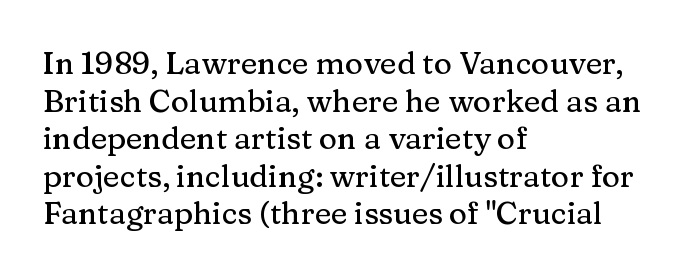
Line starts are locked; line ends wander. Check under the words: just untouched page. Character widths vary here, with narrow letters taking less room than wide ones. Regarding serifs, this sample has them. Posture: straight, roman, zero tilt.
